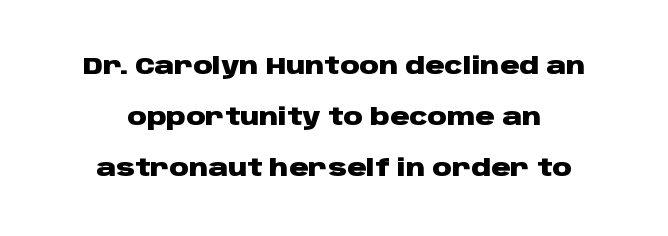
{"italic": "no", "bold": "yes", "underline": "no", "align": "center", "line_spacing": "loose", "line_spacing_ratio": 2.12, "letter_spacing": "normal", "letter_spacing_em": 0.0, "glyph_px": 24}
